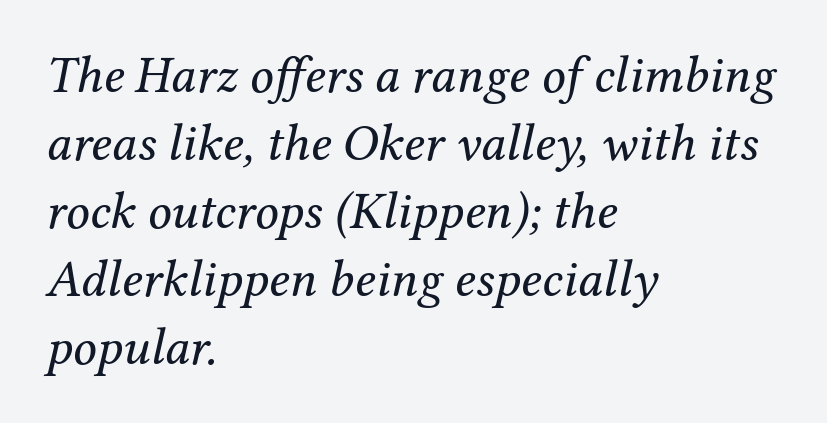
Here the designer chose a conventional face with non-uniform glyph widths. Serif or sans? Serif — the stroke terminals have little feet. Caption: standard tracking, unaltered. Letters rest on an invisible, unmarked baseline. This sample keeps an unexceptional amount of space between lines. Characters are canted at an angle relative to the baseline's perpendicular.
